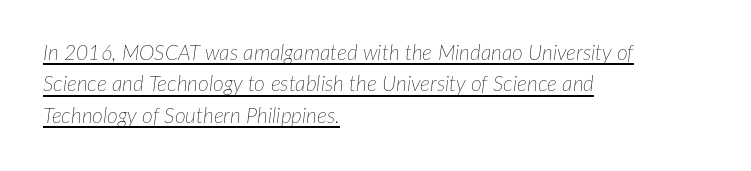
The image shows 21 px text type, italic (leaning right); set left-aligned, normal line spacing (1.5x), normal letter spacing, underlined.
